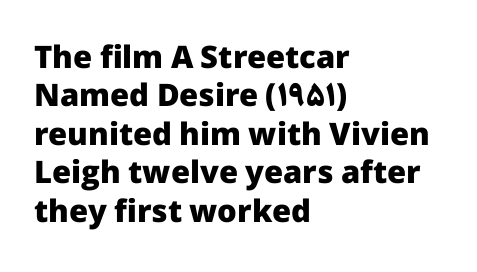
{"serif": "no", "italic": "no", "bold": "yes", "weight": "heavy", "width": "normal", "stroke_contrast": "low", "x_height": "medium", "monospaced": "no", "underline": "no", "align": "left", "line_spacing_ratio": 1.24, "letter_spacing": "normal", "letter_spacing_em": 0.0, "glyph_px": 31}
